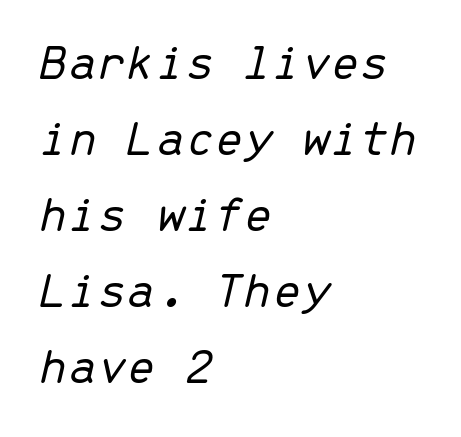
The lines sit at an ordinary, default distance from one another. These lines are set flush left with a ragged right edge. The font's italic variant was chosen for this text. The letterforms sit shoulder to shoulder at normal distance. Think standard paragraph weight, or any step lighter than that.
